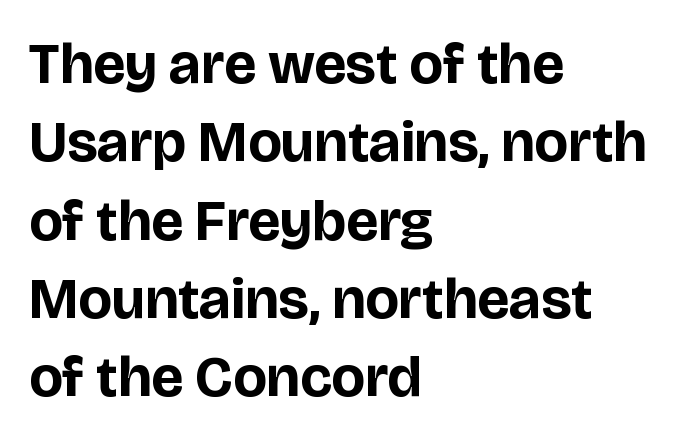
Q: Is the text bold? A: Yes.
Q: Is the text italic (slanted)? A: No, it is upright.
Q: Is the typeface a serif or a sans-serif typeface? A: Sans-serif.
Q: Is the text underlined? A: No.
Q: How is the paragraph aligned? A: Left-aligned.
Q: Is the spacing between letters normal or unusually wide? A: Normal.
Q: Is the spacing between lines tight, normal or loose? A: Normal.
Q: Width (condensed, normal, or wide)? A: Normal.
Q: Stroke contrast? A: Low.
Q: x-height? A: Large.
Q: Monospaced? A: No.
